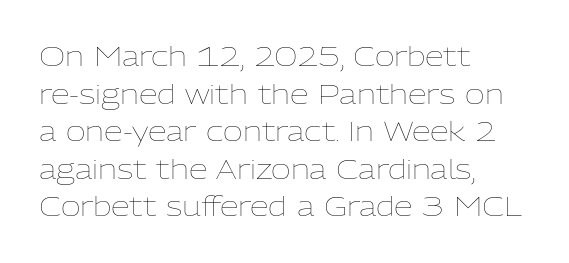
{"italic": "no", "bold": "no", "underline": "no", "align": "left", "line_spacing": "normal", "line_spacing_ratio": 1.39, "letter_spacing": "normal", "letter_spacing_em": 0.0, "glyph_px": 27}
